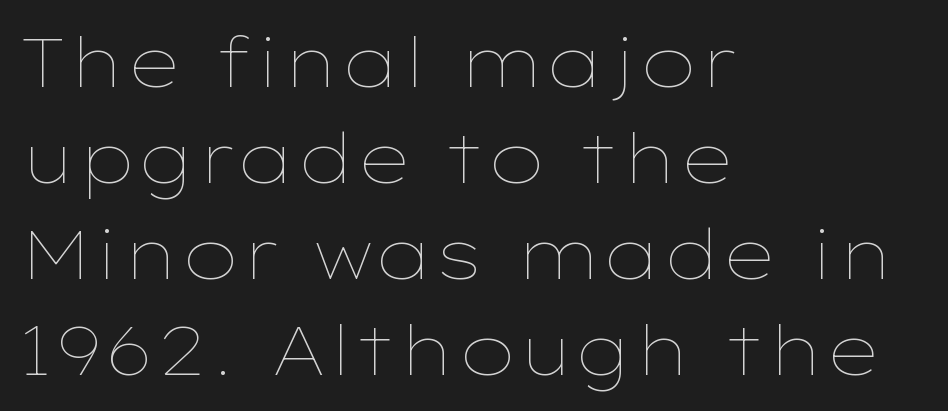
The image shows 68 px thin, wide type, upright; set left-aligned, normal line spacing (1.41x), normal letter spacing, not underlined; low stroke contrast and a medium x-height.
